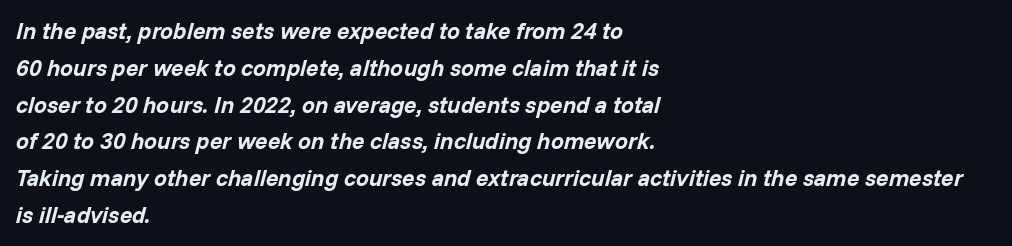
The image shows 23 px bold type, italic (leaning right); set left-aligned, normal line spacing (1.6x), normal letter spacing, not underlined.
